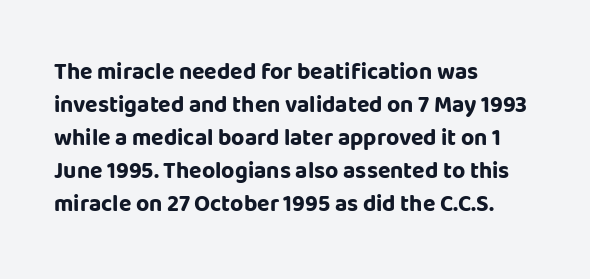
This sample keeps an unexceptional amount of space between lines. Strokes here are thick enough to call this a true bold. A student would call this left alignment; a typographer would say flush left, rag right. You can tell it's not italic because the verticals are truly vertical.
